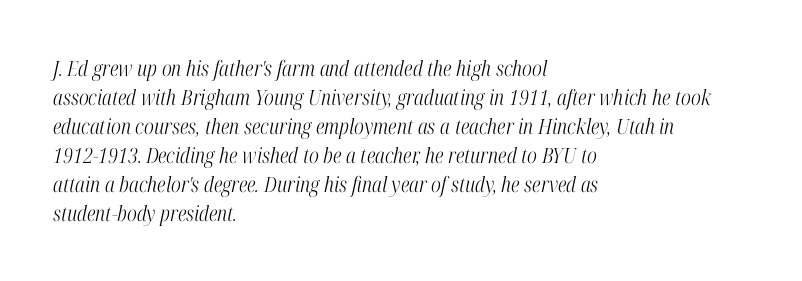
The space between consecutive lines is moderate. The space directly below the letters is spotless. The lettering tilts uniformly, giving the passage an italic look. Spacing between characters is what you'd get straight out of the box.
